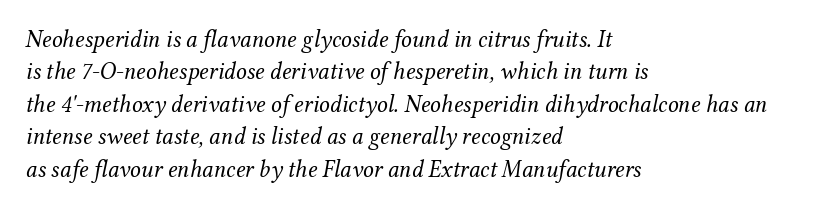
Q: Is the text bold? A: No.
Q: Is the text italic (slanted)? A: Yes, it leans right by about 12 degrees.
Q: Is the text underlined? A: No.
Q: How is the paragraph aligned? A: Left-aligned.
Q: Is the spacing between letters normal or unusually wide? A: Normal.
Q: Is the spacing between lines tight, normal or loose? A: Normal.
